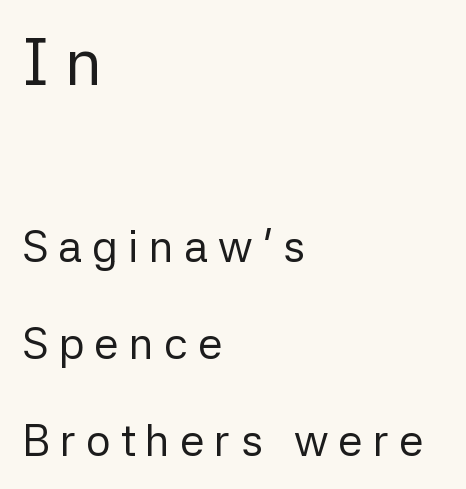
A student would notice the top passage is typeset larger than what follows. The type is letterspaced generously, with wide tracking. Check under the words: just untouched page. I'd call this a sans setting — the letters go barefoot. The letters advance in unequal steps, a hallmark of proportional type. Stroke mass is kept to a normal reading level or below.
